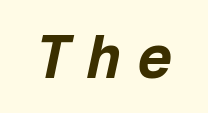
Q: Is the text bold? A: Yes.
Q: Is the text italic (slanted)? A: Yes, it leans right by about 12 degrees.
Q: Is the text underlined? A: No.
Q: Is the spacing between letters normal or unusually wide? A: Unusually wide.
Q: Width (condensed, normal, or wide)? A: Normal.
Q: Stroke contrast? A: Low.
Q: x-height? A: Medium.
Q: Monospaced? A: Yes.
